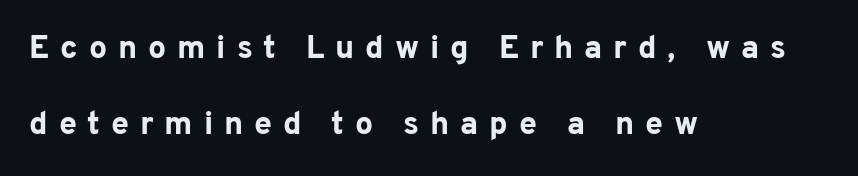
{"serif": "no", "italic": "no", "bold": "yes", "weight": "bold", "width": "normal", "stroke_contrast": "low", "x_height": "medium", "monospaced": "no", "underline": "no", "align": "left", "line_spacing": "loose", "line_spacing_ratio": 2.37, "letter_spacing": "wide", "letter_spacing_em": 0.34, "glyph_px": 32}
